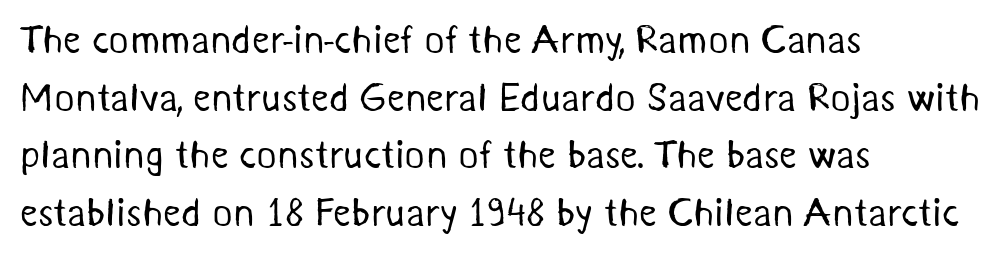
The ragged edge is on the right, which tells us the setting is flush left. Is this a fixed-width face? No — the glyphs have proportional, varying widths. Leading: standard. Words appear dense and cohesive because spacing is normal. Weight: not bold — regular or lighter.
